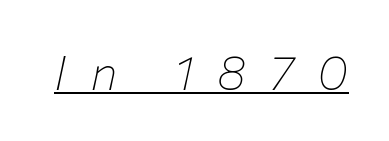
Q: Is the text bold? A: No.
Q: Is the text italic (slanted)? A: Yes, it leans right by about 12 degrees.
Q: Is the text underlined? A: Yes.
Q: Is the spacing between letters normal or unusually wide? A: Unusually wide.
Q: Width (condensed, normal, or wide)? A: Normal.
Q: Stroke contrast? A: Low.
Q: x-height? A: Medium.
Q: Monospaced? A: No.
